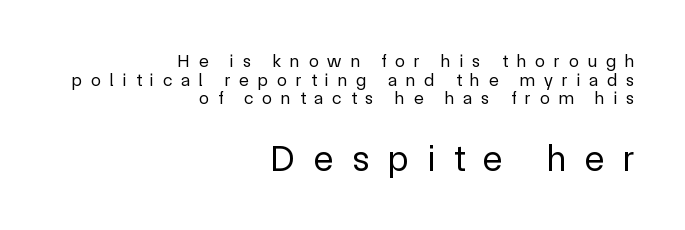
The rendering anchors every line to the right-hand side. Varying glyph widths throughout — classic text-font behaviour. Serifs: no, the terminals of the letterforms are clean. Descenders are the only things crossing below the line. Italic? Not at all — the glyphs are vertical.
